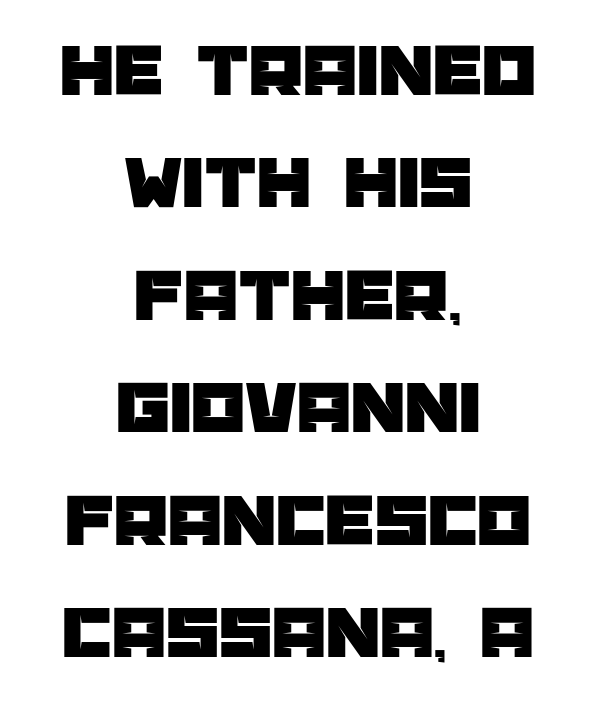
The letters sit at their default tracking, neither squeezed nor spread. Serif or sans? Sans — the stroke terminals are bare. Plain, unruled lines of type. A typesetter would mark this as roman, not italic.
